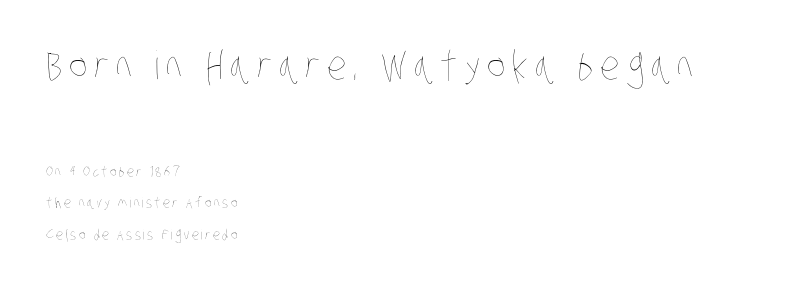
The image shows 39 px thin, condensed type; set left-aligned, loose line spacing (2.23x), not underlined; the first (top) block is 2.79x larger; low stroke contrast and a large x-height.
